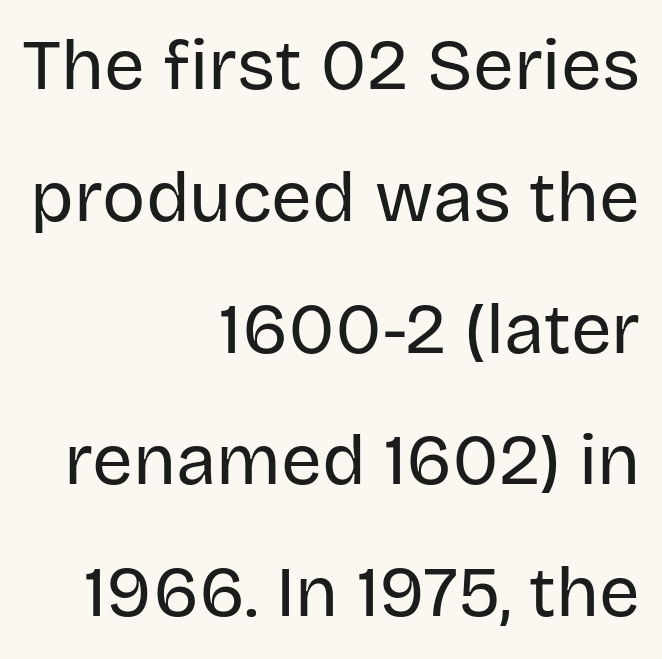
Q: Is the text bold? A: No.
Q: Is the text italic (slanted)? A: No, it is upright.
Q: Is the typeface a serif or a sans-serif typeface? A: Sans-serif.
Q: Is the text underlined? A: No.
Q: How is the paragraph aligned? A: Right-aligned.
Q: Is the spacing between letters normal or unusually wide? A: Normal.
Q: Width (condensed, normal, or wide)? A: Normal.
Q: Stroke contrast? A: Low.
Q: x-height? A: Large.
Q: Monospaced? A: No.
